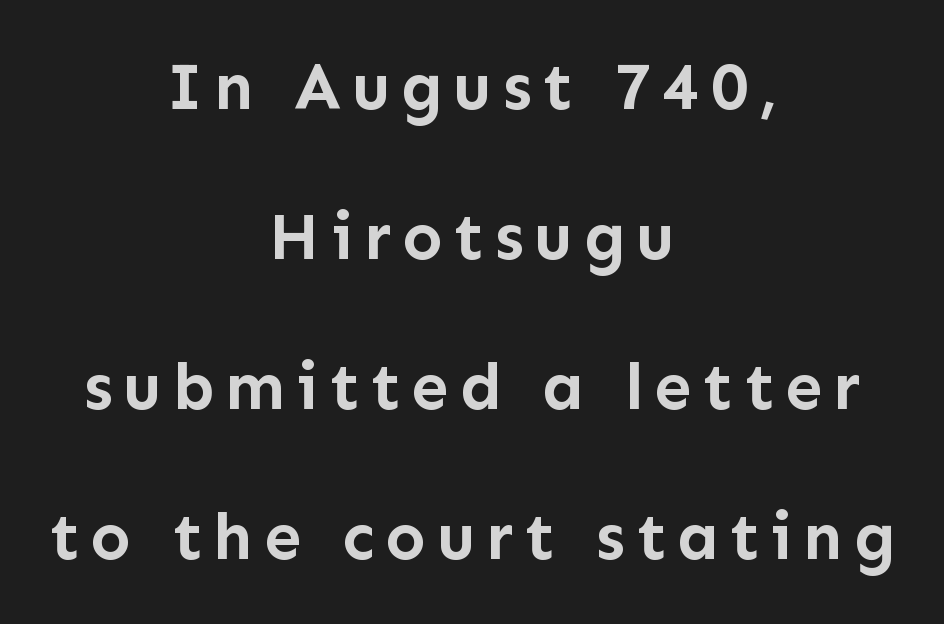
Q: Is the text bold? A: Yes.
Q: Is the text italic (slanted)? A: No, it is upright.
Q: Is the typeface a serif or a sans-serif typeface? A: Sans-serif.
Q: Is the text underlined? A: No.
Q: How is the paragraph aligned? A: Centered.
Q: Is the spacing between lines tight, normal or loose? A: Loose.
Q: Width (condensed, normal, or wide)? A: Normal.
Q: Stroke contrast? A: Low.
Q: x-height? A: Medium.
Q: Monospaced? A: No.
